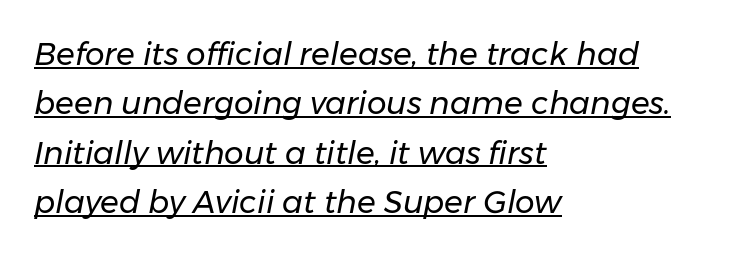
Interline gaps are of average width in this sample. Each letter keeps its own natural width here, so spacing adapts to shape. The letterforms sit at book weight or below. No extra tracking has been applied to these lines. The string is rendered with underlining switched on. Leftover space on each line is placed entirely after the last word.
